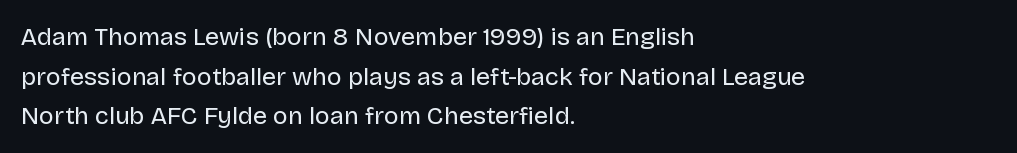
No italicization has been applied; the sample stays upright. Which margin do the lines hug? The left one — the right edge is uneven. Interline gaps are of average width in this sample. Descender tails drop into unmarked territory.
